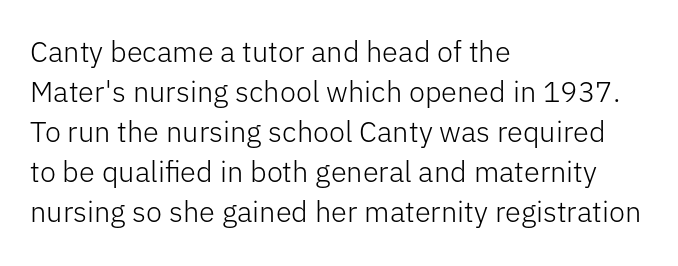
These lines stack with their left ends in a neat column. This is not heavy type; no bold has been used. Quick note: interline space is typical. The axis of the letterforms is exactly vertical. This sample has the flowing, uneven cadence of proportional lettering.
